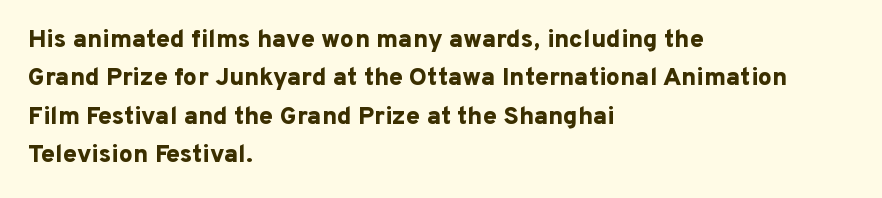
{"italic": "no", "bold": "yes", "underline": "no", "align": "left", "line_spacing": "normal", "line_spacing_ratio": 1.54, "letter_spacing": "normal", "letter_spacing_em": 0.0, "glyph_px": 25}
